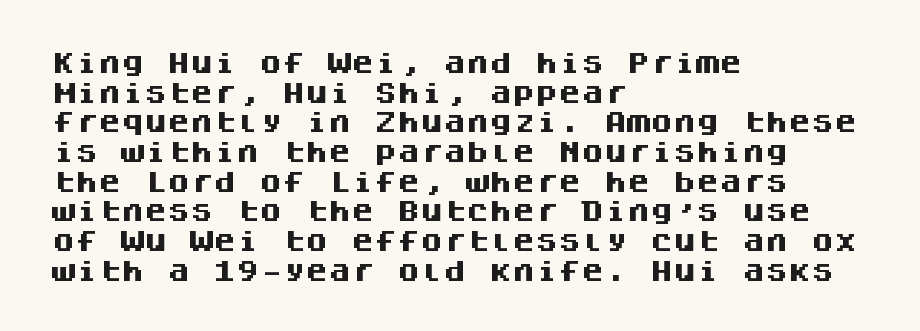
The image shows 23 px bold type, upright; set left-aligned, normal line spacing (1.29x), normal letter spacing, not underlined.
